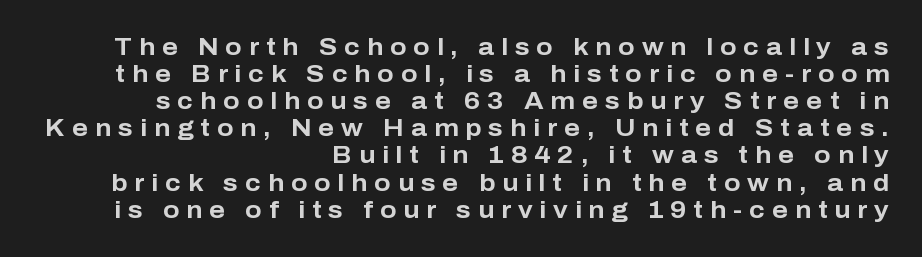
The face used here is rendered with a markedly widened letterfit. Thick stems and heavy bowls — unmistakably bold. The ragged edge is on the left, which tells us the setting is flush right. Any mark beneath the type? The region is blank.
